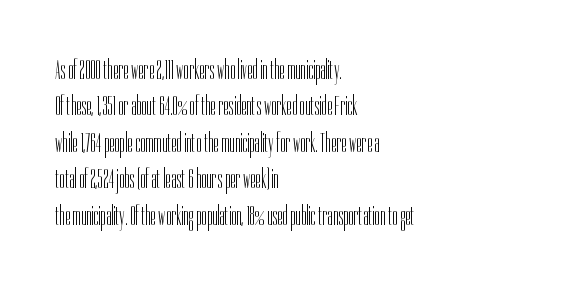
Upright lettering throughout. Reading down the column, the eye jumps a familiar distance to each next line. The typesetting does not lean heavy: it is not bold. Horizontal alignment here is leftward, the default for most running prose. The space directly below the letters is spotless. Glyph-to-glyph distance matches everyday printed text.
